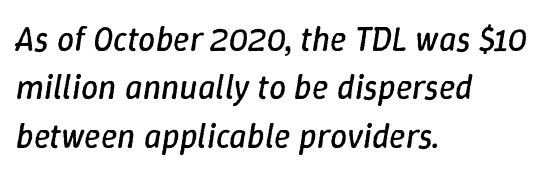
This is oblique type, the kind used for emphasis or titles. Is the type heavy? It reads as light-to-regular instead. The glyphs are unaccompanied by any horizontal stroke below them. The tracking reads as untouched default to a designer's eye. Proportional: the letters do not fall into vertical columns.
